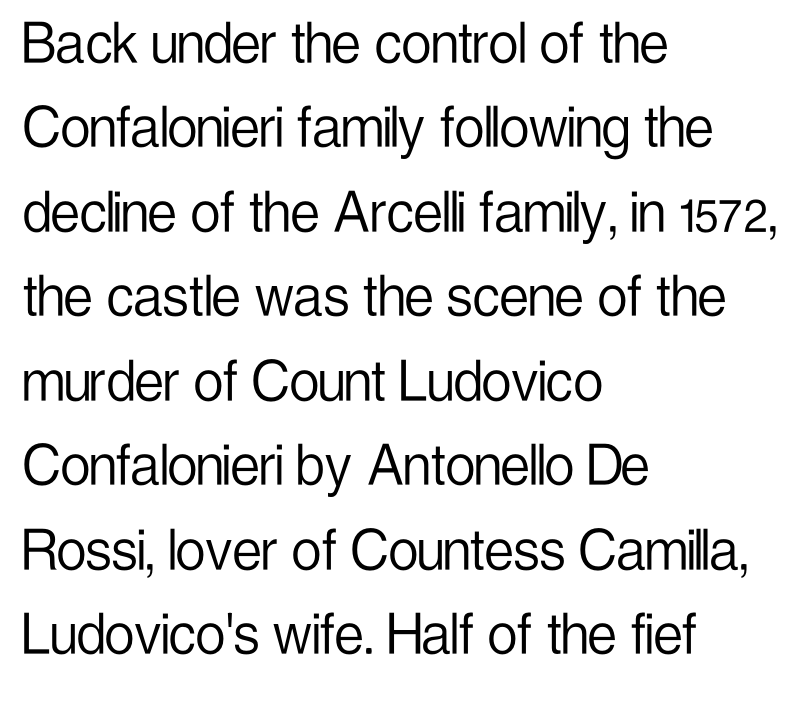
Q: Is the text bold? A: No.
Q: Is the text italic (slanted)? A: No, it is upright.
Q: Is the typeface a serif or a sans-serif typeface? A: Sans-serif.
Q: Is the text underlined? A: No.
Q: How is the paragraph aligned? A: Left-aligned.
Q: Is the spacing between letters normal or unusually wide? A: Normal.
Q: Is the spacing between lines tight, normal or loose? A: Normal.
Q: Width (condensed, normal, or wide)? A: Condensed.
Q: Stroke contrast? A: Low.
Q: x-height? A: Medium.
Q: Monospaced? A: No.
